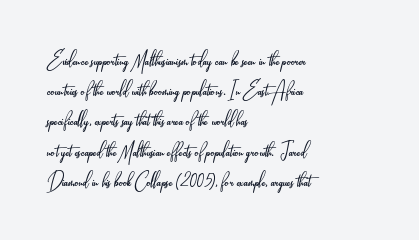
The image shows 25 px text type; set left-aligned, line spacing 1.21x, normal letter spacing, not underlined.
